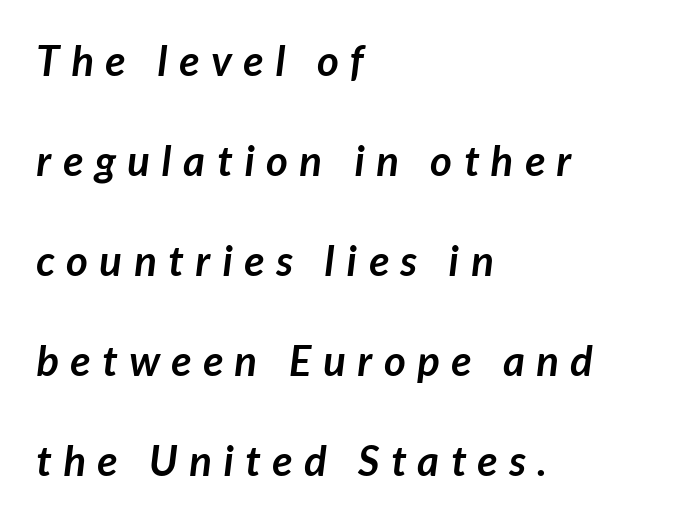
The image shows 42 px semibold sans-serif type; set left-aligned, loose line spacing (2.38x), unusually wide letter spacing (+0.28 em), not underlined; low stroke contrast and a medium x-height.
